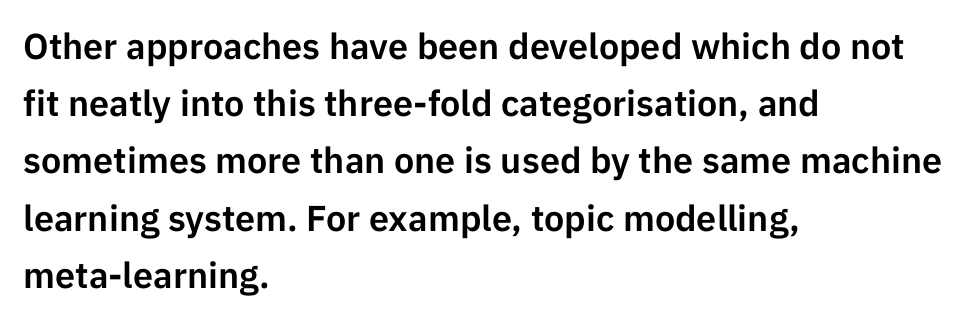
The image shows 36 px sans-serif type, upright; set left-aligned, normal line spacing (1.59x), normal letter spacing, not underlined; low stroke contrast and a medium x-height.
